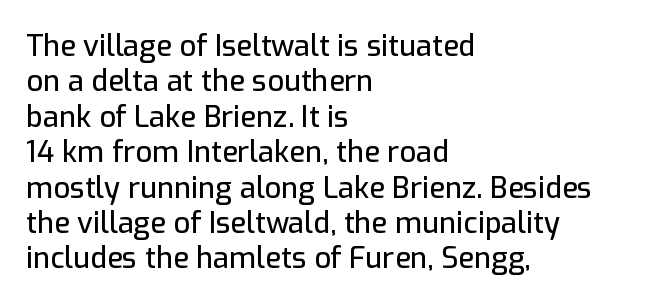
The image shows 29 px sans-serif type, upright; set left-aligned, line spacing 1.22x, normal letter spacing, not underlined; low stroke contrast and a medium x-height.
